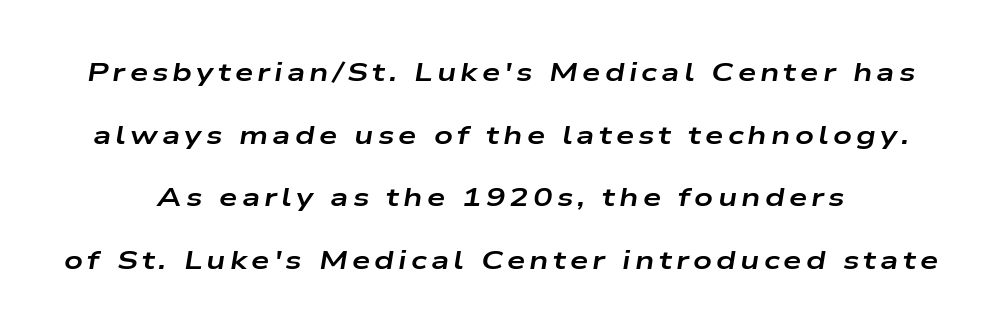
Strokes here are thick enough to call this a true bold. Slanted lettering throughout. If you measured baseline to baseline, you'd find a long distance. Lines of text with bare space underneath.
